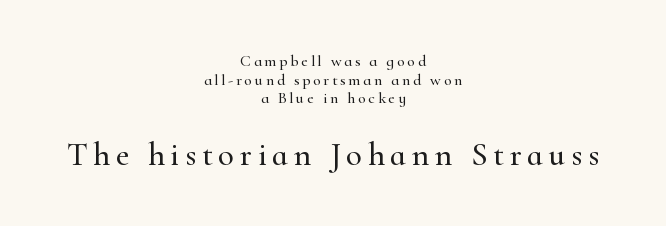
Q: Is the text italic (slanted)? A: No, it is upright.
Q: Is the typeface a serif or a sans-serif typeface? A: Serif.
Q: Is the text underlined? A: No.
Q: How is the paragraph aligned? A: Centered.
Q: Which block of text is set in a larger size, the first (top) or the second (bottom)? A: The second (bottom) one.
Q: Width (condensed, normal, or wide)? A: Normal.
Q: Stroke contrast? A: High.
Q: x-height? A: Small.
Q: Monospaced? A: No.
